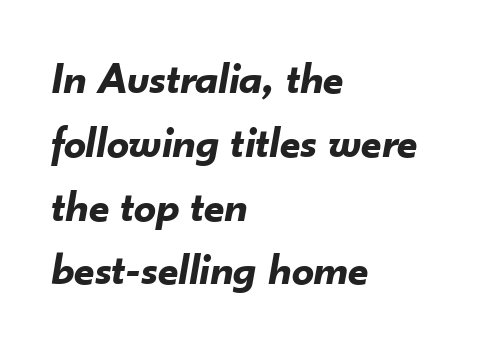
Q: Is the text bold? A: Yes.
Q: Is the text italic (slanted)? A: Yes, it leans right by about 10 degrees.
Q: Is the text underlined? A: No.
Q: How is the paragraph aligned? A: Left-aligned.
Q: Is the spacing between letters normal or unusually wide? A: Normal.
Q: Is the spacing between lines tight, normal or loose? A: Normal.
Q: Width (condensed, normal, or wide)? A: Normal.
Q: Stroke contrast? A: Low.
Q: x-height? A: Small.
Q: Monospaced? A: No.
